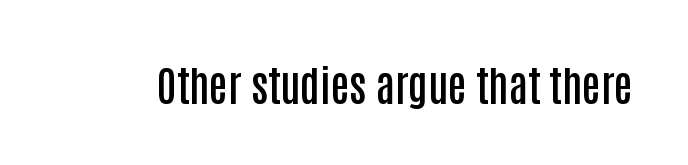
Q: Is the text bold? A: Semi-bold.
Q: Is the text italic (slanted)? A: No, it is upright.
Q: Is the typeface a serif or a sans-serif typeface? A: Sans-serif.
Q: Is the text underlined? A: No.
Q: Is the spacing between letters normal or unusually wide? A: Normal.
Q: Width (condensed, normal, or wide)? A: Condensed.
Q: Stroke contrast? A: Low.
Q: x-height? A: Large.
Q: Monospaced? A: No.
